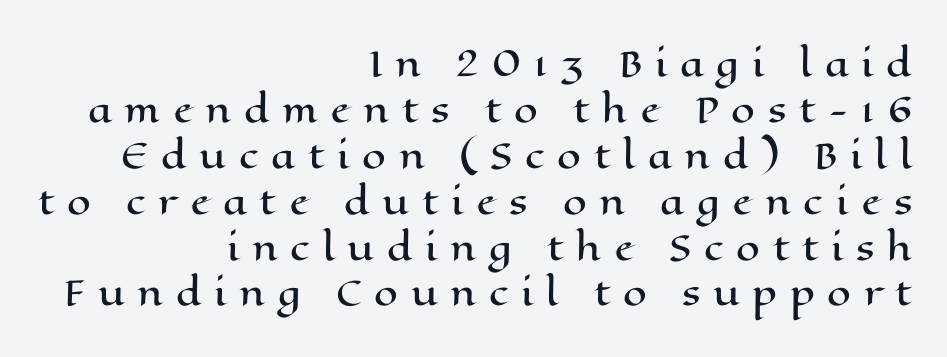
The image shows 34 px wide type, upright; set right-aligned, normal line spacing (1.35x), unusually wide letter spacing (+0.37 em), not underlined; high stroke contrast and a medium x-height.
